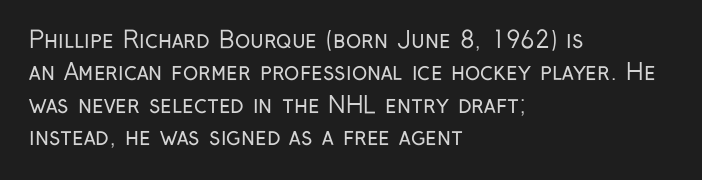
The tracking reads as untouched default to a designer's eye. Layout note: lines flush left. Students, observe: this is what conventionally led text looks like. Underline: absent.
